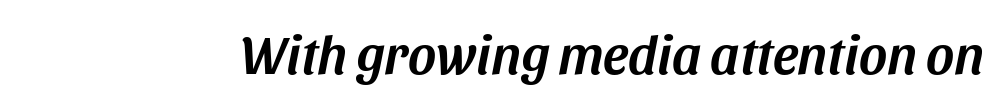
The image shows 54 px text type, italic (leaning right); set normal letter spacing, not underlined; medium stroke contrast and a large x-height.
